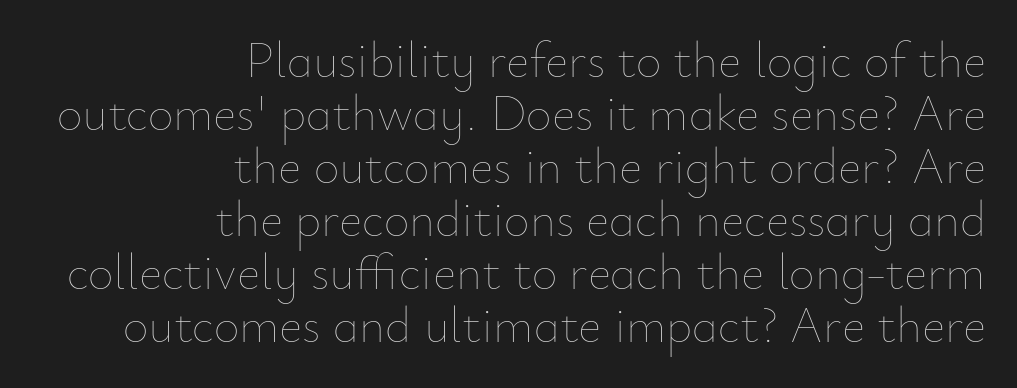
{"italic": "no", "bold": "no", "weight": "thin", "width": "normal", "stroke_contrast": "low", "x_height": "small", "monospaced": "no", "underline": "no", "align": "right", "line_spacing": "tight", "line_spacing_ratio": 1.06, "letter_spacing": "normal", "letter_spacing_em": 0.0, "glyph_px": 50}
